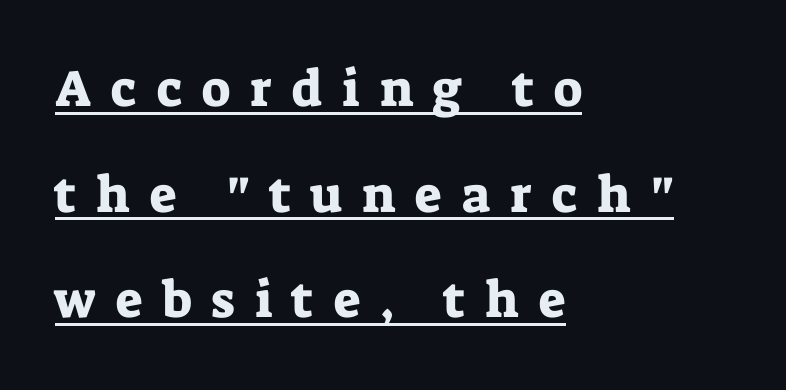
The image shows 51 px serif type, upright; set left-aligned, loose line spacing (2.07x), unusually wide letter spacing (+0.39 em), underlined; low stroke contrast and a medium x-height.
